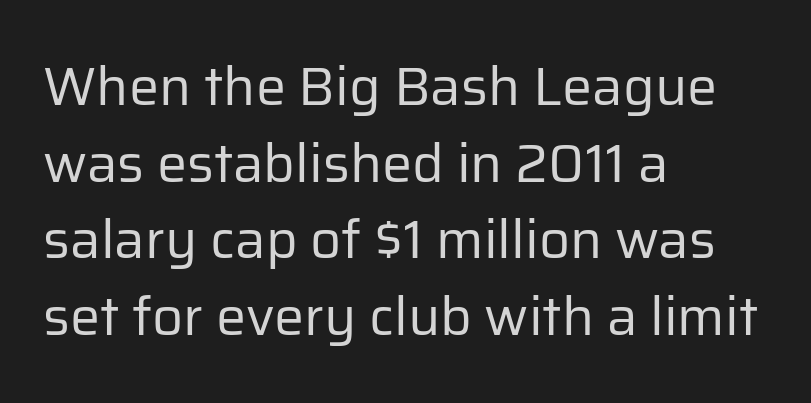
A typesetter would call this proportional, since set widths differ per character. Caption: standard tracking, unaltered. Caption: multi-line text, flush left, ragged right. Type without underlining. Nope, no serifs anywhere on these letters. Nothing heavy about these letters — not bold at all.
